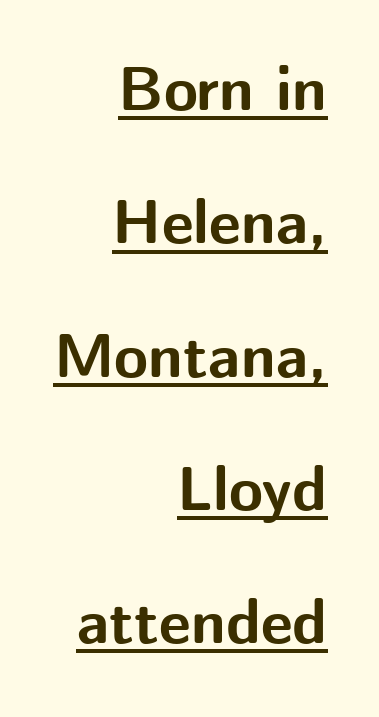
Caption: lettering with a line underneath. Notice how the passage keeps a crisp vertical edge on the right only. Character widths vary here, with narrow letters taking less room than wide ones. Notice the wide empty band between every row — that's loose leading. The passage shown has conventional tracking throughout.
